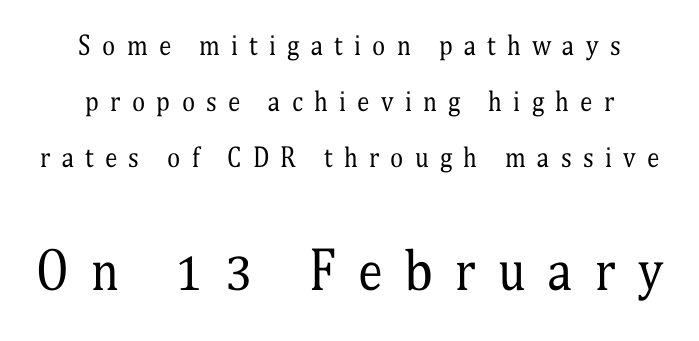
You could fit nearly another row in the gap between these rows. Rendered with straight, roman letterforms. The rendering uses natural spacing where letterforms have individual widths. Serifs: yes, visible at the terminals of the letterforms.
